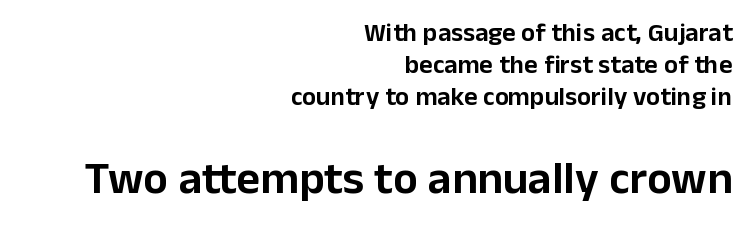
The image shows 46 px sans-serif type, upright; set right-aligned, line spacing 1.24x, normal letter spacing, not underlined; the second (bottom) block is 1.77x larger; low stroke contrast and a medium x-height.
